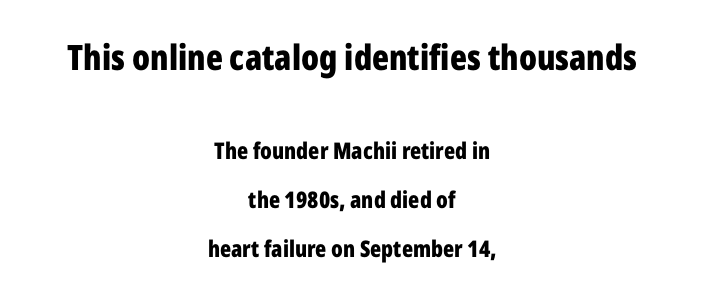
{"serif": "no", "italic": "no", "bold": "yes", "weight": "bold", "width": "condensed", "stroke_contrast": "low", "x_height": "medium", "monospaced": "no", "underline": "no", "align": "center", "line_spacing": "loose", "line_spacing_ratio": 2.12, "letter_spacing": "normal", "letter_spacing_em": 0.0, "larger_block": "first", "size_ratio": 1.52, "glyph_px": 35}
